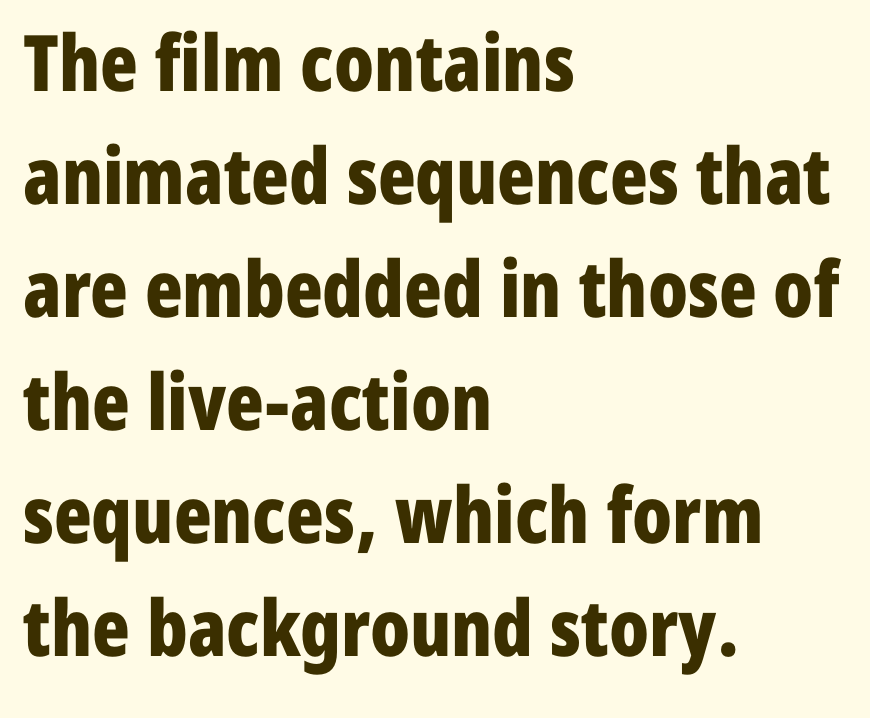
{"serif": "no", "italic": "no", "bold": "yes", "weight": "bold", "width": "condensed", "stroke_contrast": "low", "x_height": "medium", "monospaced": "no", "underline": "no", "align": "left", "line_spacing": "normal", "line_spacing_ratio": 1.45, "letter_spacing": "normal", "letter_spacing_em": 0.0, "glyph_px": 78}
